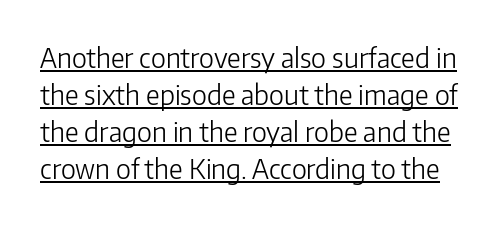
The image shows 27 px text type, upright; set normal line spacing (1.37x), normal letter spacing, underlined.
